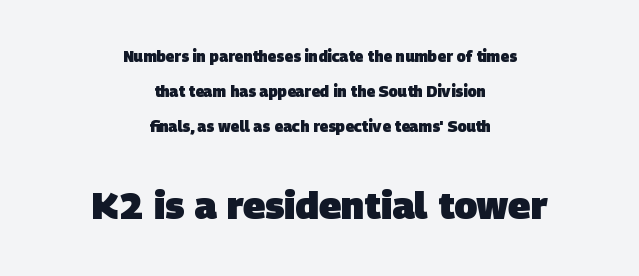
The image shows 38 px heavy sans-serif type; set centered, loose line spacing (2.33x), normal letter spacing, not underlined; the second (bottom) block is 2.53x larger; low stroke contrast and a large x-height.
